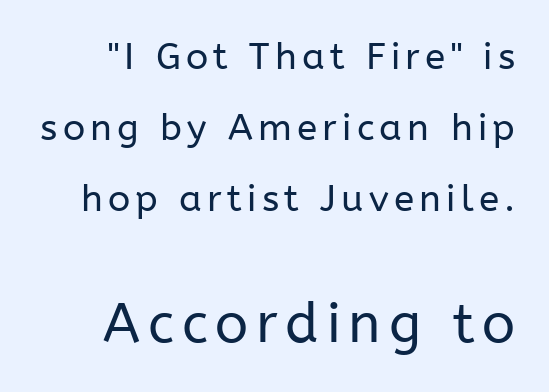
The image shows 55 px regular-weight sans-serif type, upright; set loose line spacing (1.92x), not underlined; the second (bottom) block is 1.49x larger; low stroke contrast and a medium x-height.
